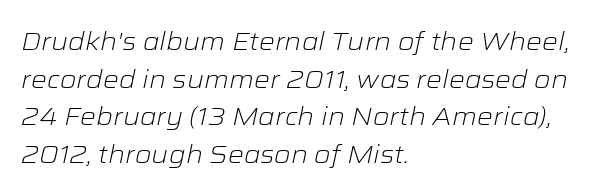
{"italic": "yes", "lean": "right", "slant_degrees": 12, "bold": "no", "underline": "no", "align": "left", "line_spacing": "normal", "line_spacing_ratio": 1.51, "letter_spacing": "normal", "letter_spacing_em": 0.0, "glyph_px": 25}
